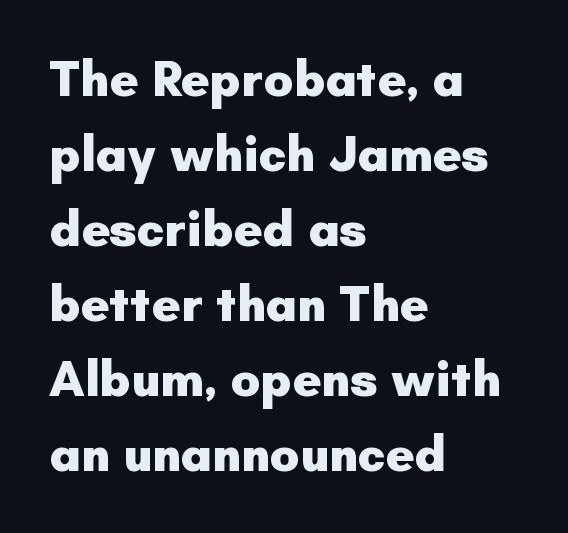
Q: Is the text bold? A: Yes.
Q: Is the text italic (slanted)? A: No, it is upright.
Q: Is the typeface a serif or a sans-serif typeface? A: Sans-serif.
Q: Is the text underlined? A: No.
Q: How is the paragraph aligned? A: Left-aligned.
Q: Is the spacing between letters normal or unusually wide? A: Normal.
Q: Is the spacing between lines tight, normal or loose? A: Normal.
Q: Width (condensed, normal, or wide)? A: Normal.
Q: Stroke contrast? A: Low.
Q: x-height? A: Small.
Q: Monospaced? A: No.
